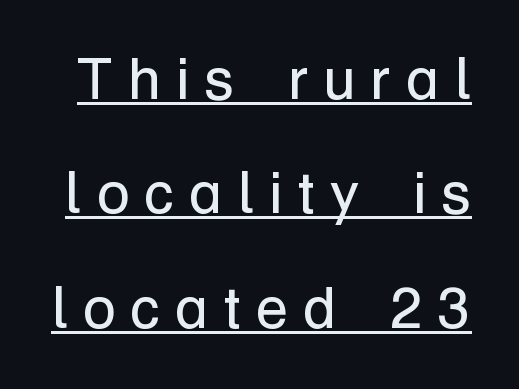
The image shows 59 px regular-weight sans-serif type, upright; set loose line spacing (1.94x), unusually wide letter spacing (+0.26 em), underlined; low stroke contrast and a medium x-height.
